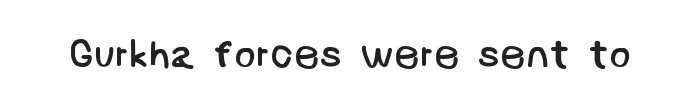
The image shows 40 px regular-weight sans-serif type; set normal letter spacing, not underlined; low stroke contrast and a large x-height.
